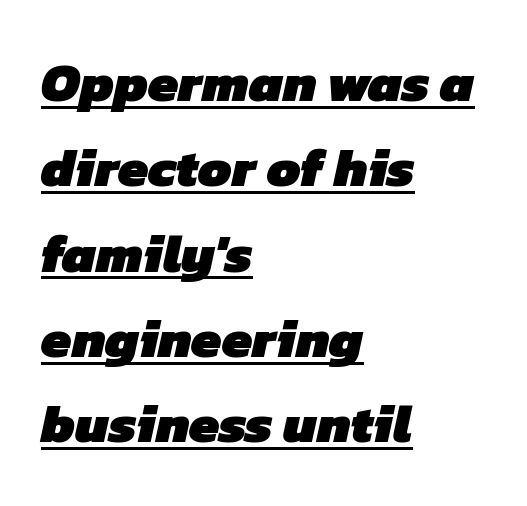
{"serif": "no", "bold": "yes", "weight": "heavy", "width": "normal", "stroke_contrast": "low", "x_height": "medium", "monospaced": "no", "underline": "yes", "align": "left", "line_spacing": "normal", "line_spacing_ratio": 1.58, "letter_spacing": "normal", "letter_spacing_em": 0.0, "glyph_px": 54}
